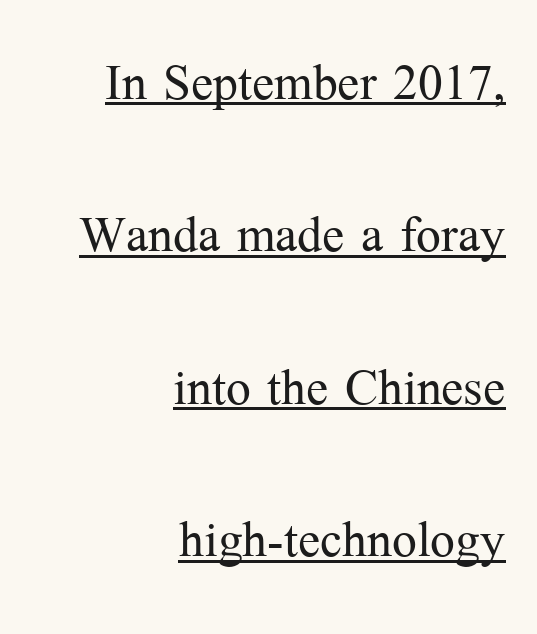
Q: Is the text bold? A: No.
Q: Is the text italic (slanted)? A: No, it is upright.
Q: Is the typeface a serif or a sans-serif typeface? A: Serif.
Q: Is the text underlined? A: Yes.
Q: How is the paragraph aligned? A: Right-aligned.
Q: Is the spacing between letters normal or unusually wide? A: Normal.
Q: Is the spacing between lines tight, normal or loose? A: Loose.
Q: Width (condensed, normal, or wide)? A: Normal.
Q: Stroke contrast? A: Medium.
Q: x-height? A: Medium.
Q: Monospaced? A: No.
